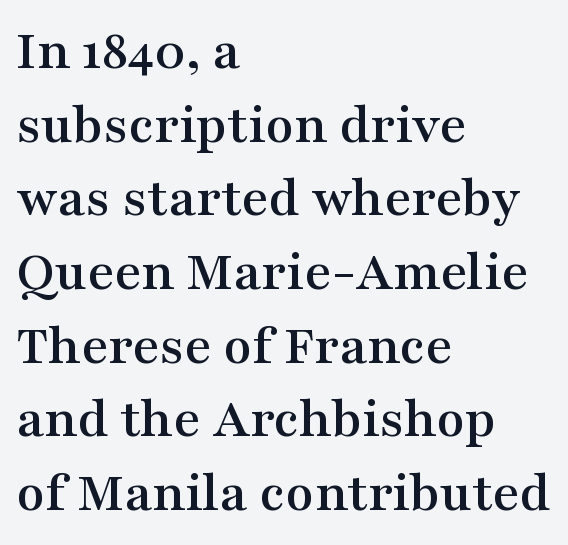
The area under the type is left untouched. Does extra space separate the letters? No, they use regular spacing. This sample has the flowing, uneven cadence of proportional lettering. Visually the block forms a straight wall on the left and a jagged coastline on the right.
